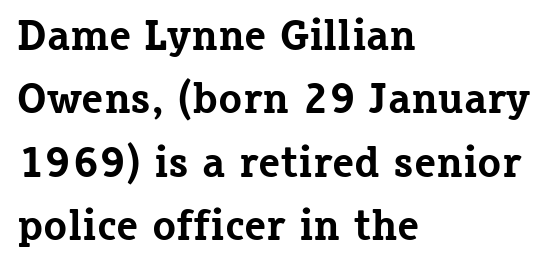
{"serif": "yes", "italic": "no", "bold": "yes", "weight": "bold", "width": "normal", "stroke_contrast": "low", "x_height": "medium", "monospaced": "no", "underline": "no", "align": "left", "line_spacing": "normal", "line_spacing_ratio": 1.44, "letter_spacing": "normal", "letter_spacing_em": 0.0, "glyph_px": 44}
